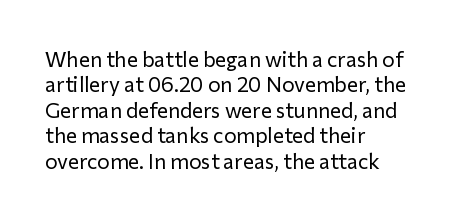
A bare baseline throughout the passage. Line beginnings align vertically; line endings do not. This sample uses plain, unmodified letter spacing. Posture: straight, roman, zero tilt. Is this a heavy cut? Hardly; it is regular or lighter.
